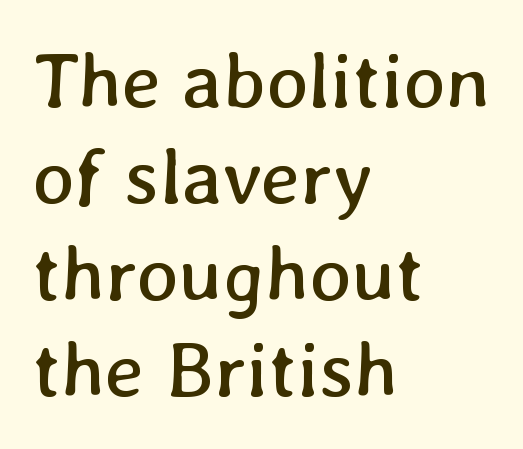
Q: Is the text bold? A: No.
Q: Is the text underlined? A: No.
Q: How is the paragraph aligned? A: Left-aligned.
Q: Is the spacing between letters normal or unusually wide? A: Normal.
Q: Width (condensed, normal, or wide)? A: Normal.
Q: Stroke contrast? A: Low.
Q: x-height? A: Medium.
Q: Monospaced? A: No.
